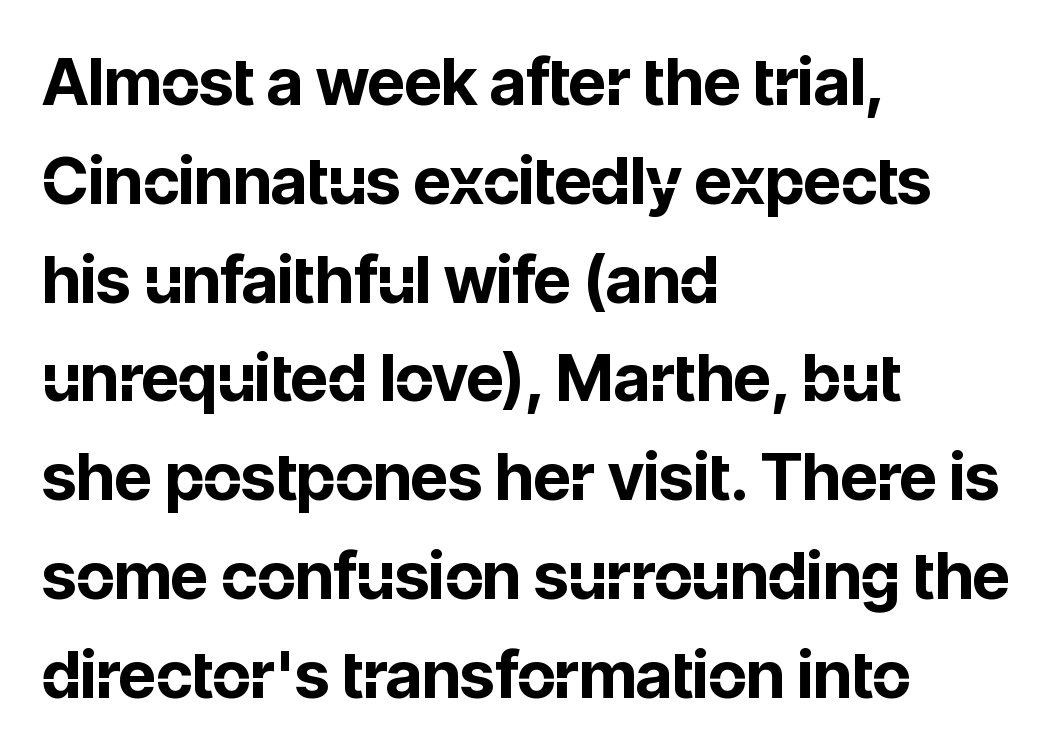
This sample keeps an unexceptional amount of space between lines. Plain, unruled lines of type. These lines were composed using upright roman letters. One-word summary of the alignment: left. A typesetter would call this proportional, since set widths differ per character. Is this a sans? Yes — the strokes have no serifs.
